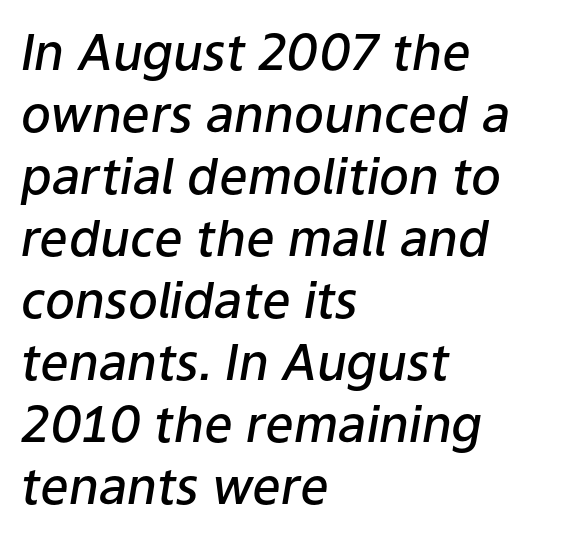
{"italic": "yes", "lean": "right", "slant_degrees": 9, "bold": "semi", "weight": "semibold", "width": "normal", "stroke_contrast": "low", "x_height": "medium", "monospaced": "no", "underline": "no", "align": "left", "line_spacing_ratio": 1.24, "letter_spacing": "normal", "letter_spacing_em": 0.0, "glyph_px": 50}
